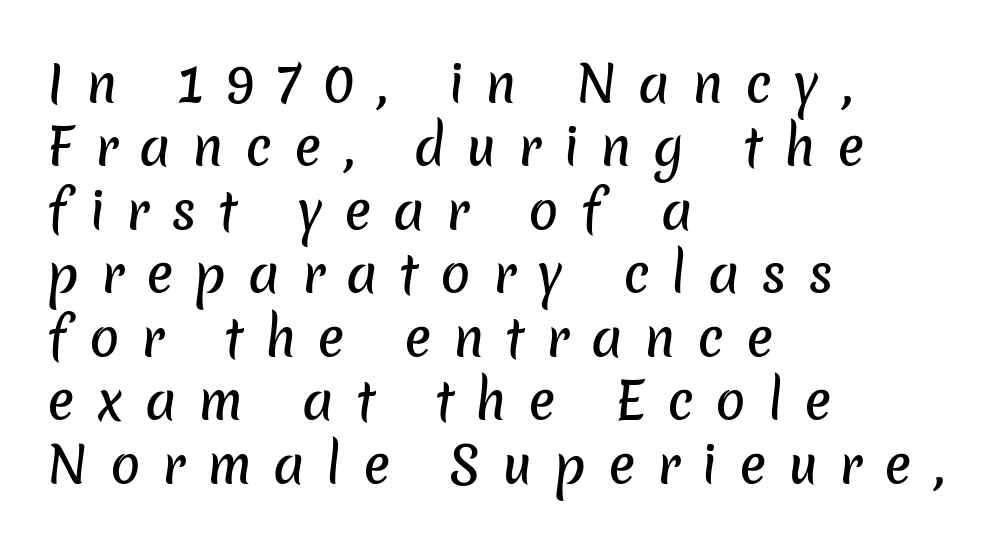
The image shows 50 px sans-serif type; set left-aligned, normal line spacing (1.27x), unusually wide letter spacing (+0.43 em), not underlined; low stroke contrast and a medium x-height.
